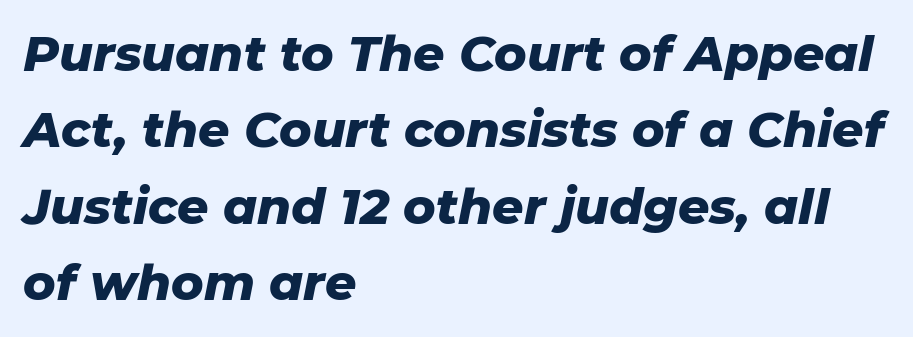
Does the leading feel generous? No, just average. Typeset ragged right — the left edge is the straight one. These lines were composed using italics. The face used here is rendered with its standard letterfit.
